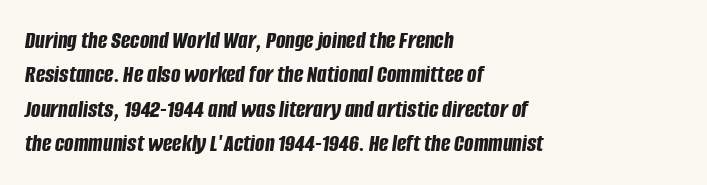
The rendering anchors every line to the left-hand side. The vertical gap from one line to the next is medium. A full-strength bold gives these letters their thick strokes. Has an underline been added? It has not. Style check: oblique.
